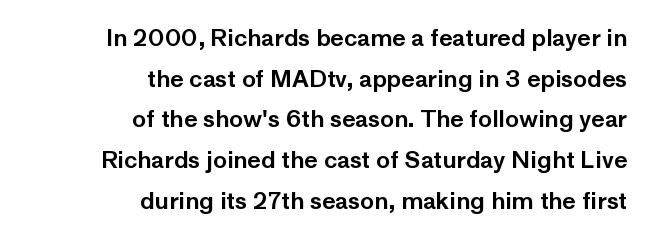
Q: Is the text italic (slanted)? A: No, it is upright.
Q: Is the text underlined? A: No.
Q: How is the paragraph aligned? A: Right-aligned.
Q: Is the spacing between letters normal or unusually wide? A: Normal.
